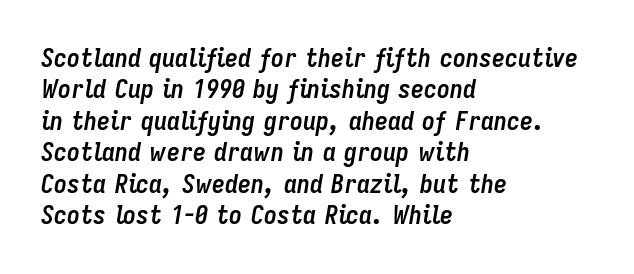
{"italic": "yes", "lean": "right", "slant_degrees": 9, "bold": "yes", "underline": "no", "align": "left", "line_spacing_ratio": 1.21, "letter_spacing": "normal", "letter_spacing_em": 0.0, "glyph_px": 26}
